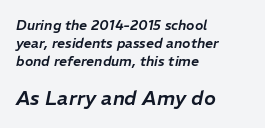
Q: Is the text italic (slanted)? A: Yes, it leans right by about 11 degrees.
Q: Is the text underlined? A: No.
Q: How is the paragraph aligned? A: Left-aligned.
Q: Is the spacing between letters normal or unusually wide? A: Normal.
Q: Is the spacing between lines tight, normal or loose? A: Normal.
Q: Which block of text is set in a larger size, the first (top) or the second (bottom)? A: The second (bottom) one.
